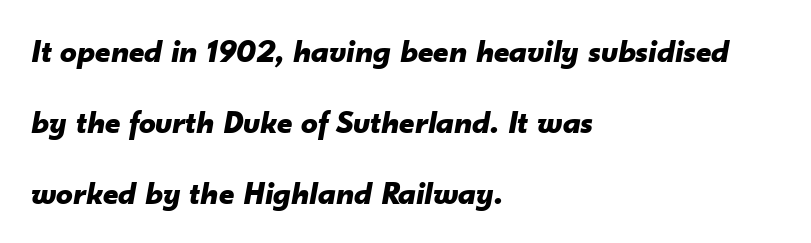
The image shows 33 px bold type, italic (leaning right); set left-aligned, loose line spacing (2.15x), normal letter spacing, not underlined; low stroke contrast and a small x-height.
